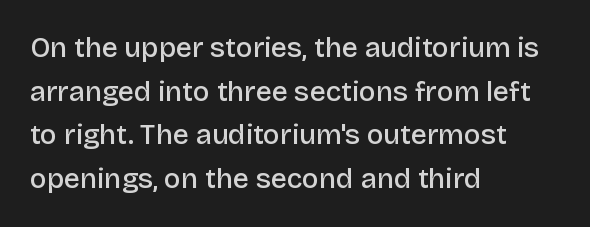
Character widths vary here, with narrow letters taking less room than wide ones. In CSS terms this would be text-align: left. You could call the tracking neutral — neither tight nor loose. The zone under the glyphs is completely vacant. Regarding leading, the lines here are spaced in the standard way. Firm but not heavy-handed strokes: this text is semibold.
